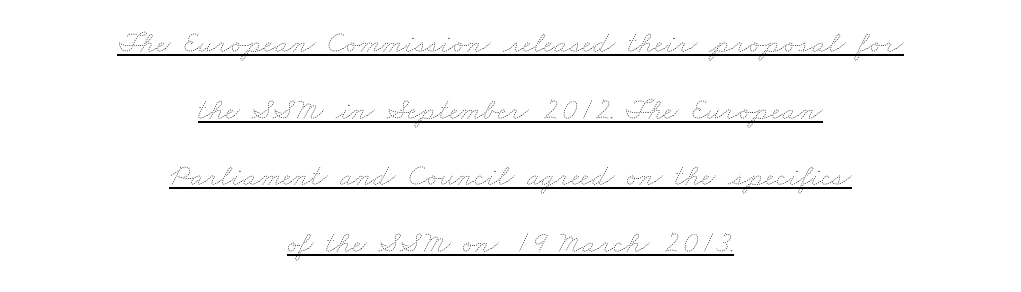
The image shows 31 px thin, wide type; set centered, loose line spacing (2.15x), normal letter spacing, underlined; low stroke contrast and a small x-height.
